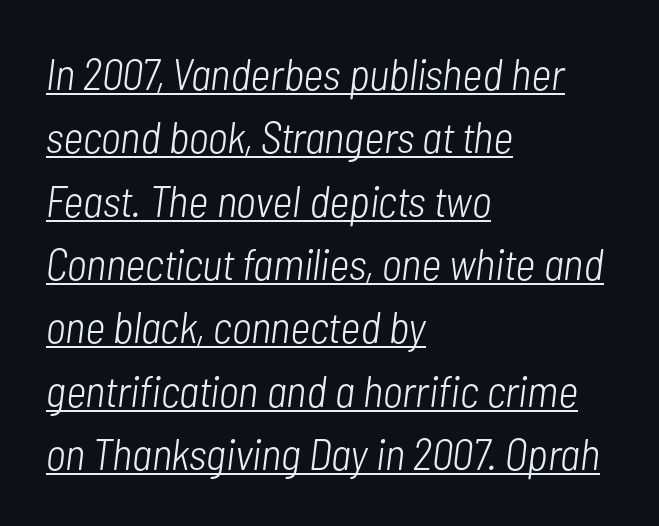
Q: Is the text bold? A: No.
Q: Is the text italic (slanted)? A: Yes, it leans right by about 7 degrees.
Q: Is the text underlined? A: Yes.
Q: How is the paragraph aligned? A: Left-aligned.
Q: Is the spacing between letters normal or unusually wide? A: Normal.
Q: Is the spacing between lines tight, normal or loose? A: Normal.
Q: Width (condensed, normal, or wide)? A: Condensed.
Q: Stroke contrast? A: Low.
Q: x-height? A: Medium.
Q: Monospaced? A: No.
